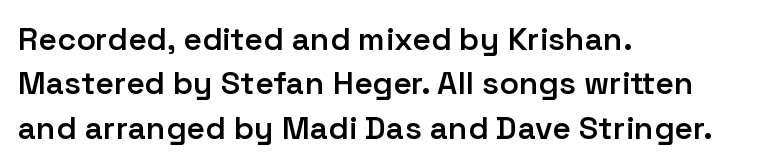
The image shows 32 px semibold sans-serif type, upright; set left-aligned, normal line spacing (1.39x), normal letter spacing, not underlined; low stroke contrast and a medium x-height.
